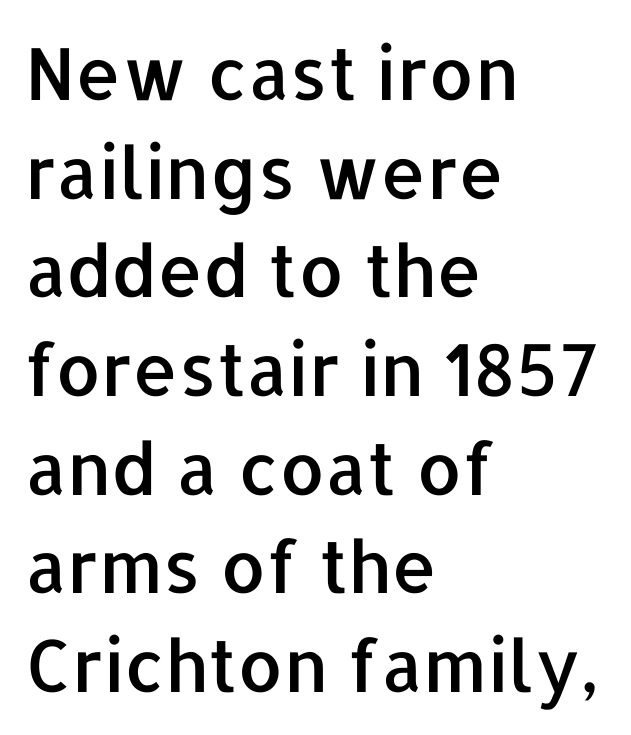
Q: Is the text italic (slanted)? A: No, it is upright.
Q: Is the typeface a serif or a sans-serif typeface? A: Sans-serif.
Q: Is the text underlined? A: No.
Q: How is the paragraph aligned? A: Left-aligned.
Q: Is the spacing between letters normal or unusually wide? A: Normal.
Q: Is the spacing between lines tight, normal or loose? A: Normal.
Q: Width (condensed, normal, or wide)? A: Normal.
Q: Stroke contrast? A: Low.
Q: x-height? A: Medium.
Q: Monospaced? A: No.
